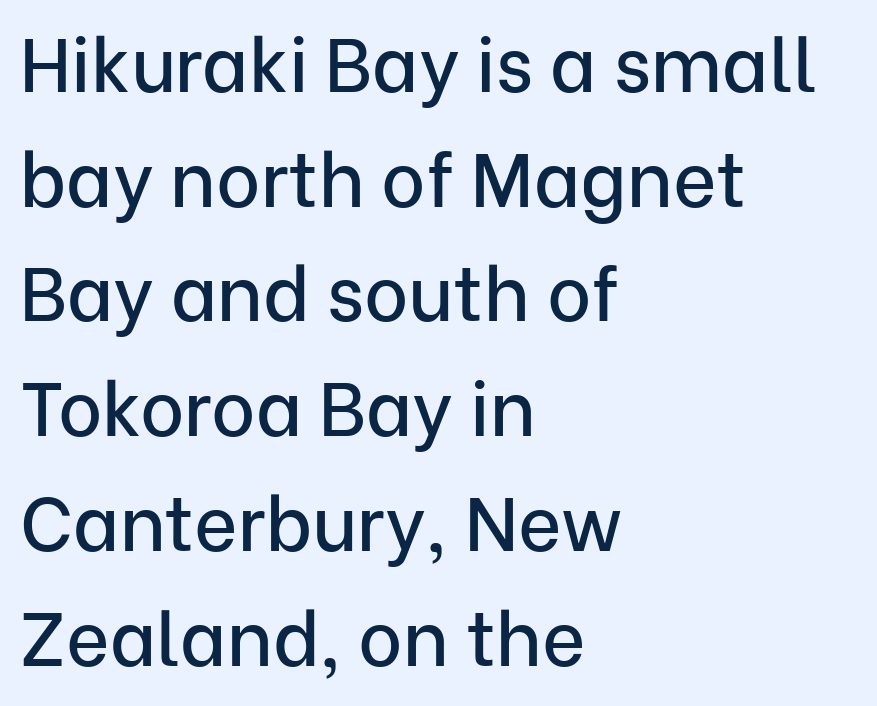
{"serif": "no", "italic": "no", "width": "normal", "stroke_contrast": "low", "x_height": "medium", "monospaced": "no", "underline": "no", "align": "left", "line_spacing": "normal", "line_spacing_ratio": 1.53, "letter_spacing": "normal", "letter_spacing_em": 0.0, "glyph_px": 75}
